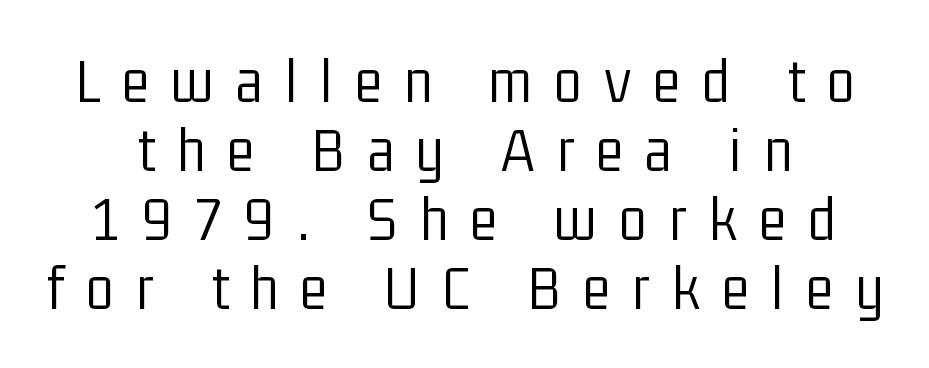
The image shows 64 px light, condensed sans-serif type, upright; set tight line spacing (1.08x), unusually wide letter spacing (+0.35 em), not underlined; low stroke contrast and a medium x-height.
